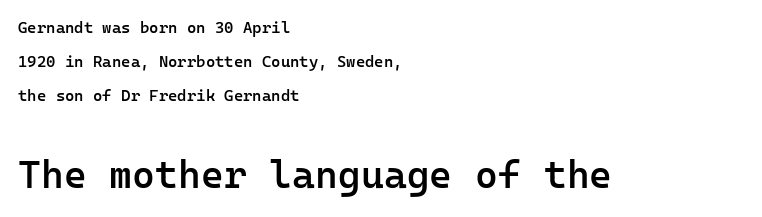
{"serif": "no", "italic": "no", "bold": "semi", "weight": "semibold", "width": "normal", "stroke_contrast": "low", "x_height": "medium", "monospaced": "yes", "underline": "no", "align": "left", "line_spacing": "loose", "line_spacing_ratio": 2.13, "letter_spacing": "normal", "letter_spacing_em": 0.0, "larger_block": "second", "size_ratio": 2.44, "glyph_px": 39}
